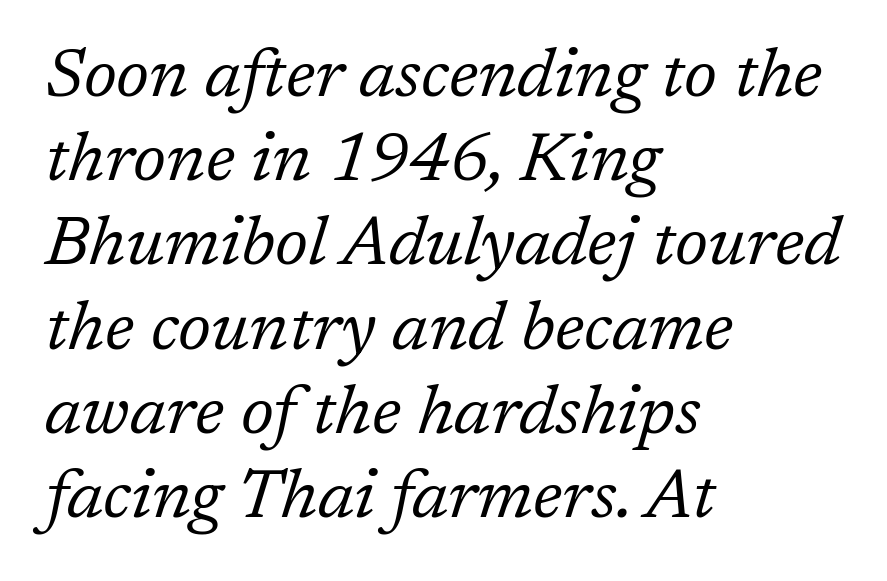
The image shows 69 px regular-weight serif type, italic (leaning right); set left-aligned, line spacing 1.22x, normal letter spacing, not underlined; low stroke contrast and a medium x-height.
